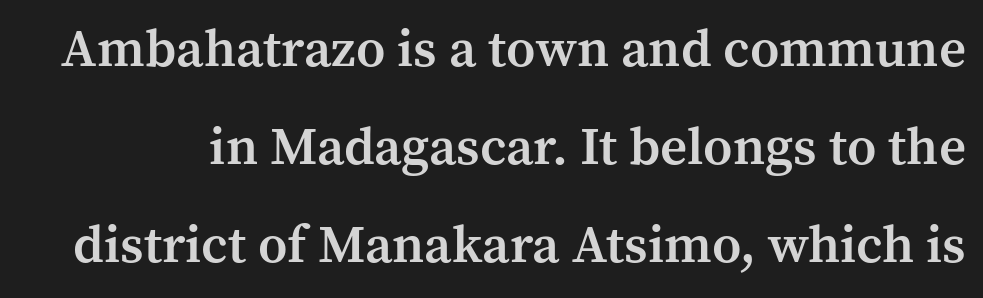
Q: Is the text bold? A: Semi-bold.
Q: Is the text italic (slanted)? A: No, it is upright.
Q: Is the typeface a serif or a sans-serif typeface? A: Serif.
Q: Is the text underlined? A: No.
Q: Is the spacing between letters normal or unusually wide? A: Normal.
Q: Width (condensed, normal, or wide)? A: Normal.
Q: Stroke contrast? A: Medium.
Q: x-height? A: Medium.
Q: Monospaced? A: No.
